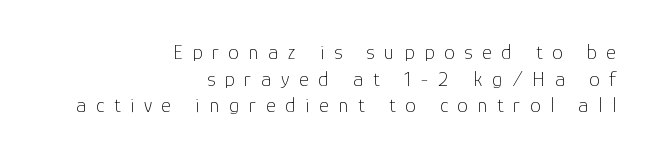
{"italic": "no", "bold": "no", "underline": "no", "align": "right", "line_spacing": "normal", "line_spacing_ratio": 1.27, "letter_spacing": "wide", "letter_spacing_em": 0.46, "glyph_px": 21}
